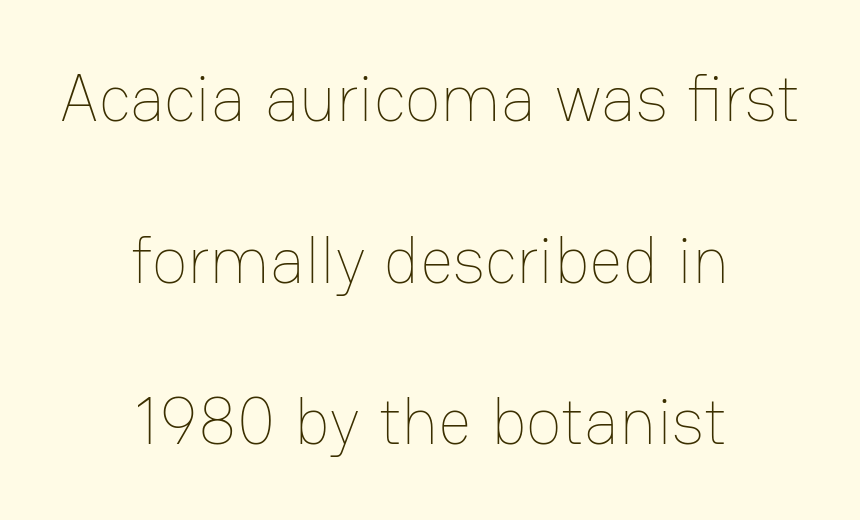
The image shows 66 px thin type, upright; set centered, loose line spacing (2.45x), normal letter spacing, not underlined; low stroke contrast and a medium x-height.
